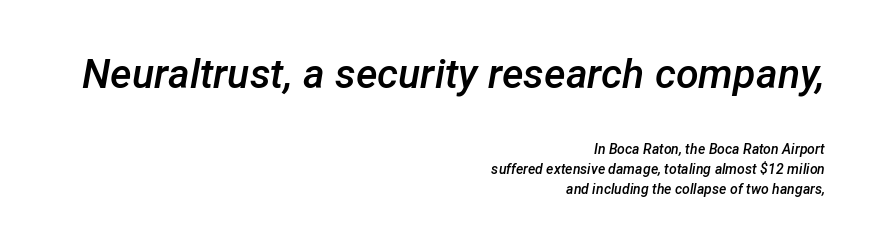
{"italic": "yes", "lean": "right", "slant_degrees": 12, "bold": "semi", "weight": "semibold", "width": "normal", "stroke_contrast": "low", "x_height": "medium", "monospaced": "no", "underline": "no", "align": "right", "line_spacing": "normal", "line_spacing_ratio": 1.44, "letter_spacing": "normal", "letter_spacing_em": 0.0, "larger_block": "first", "size_ratio": 2.93, "glyph_px": 41}
